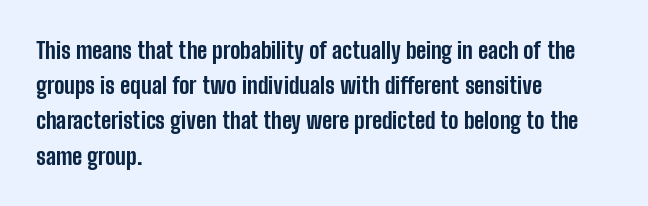
Each new line begins a customary step beneath the previous one. This rendering leaves character spacing at its baseline value. The lettering stays uniformly vertical, giving the passage a roman look. This rendering features lettering with no underline. A student would call this left alignment; a typographer would say flush left, rag right. Is the type bold? Yes — the strokes are clearly thick and heavy.
